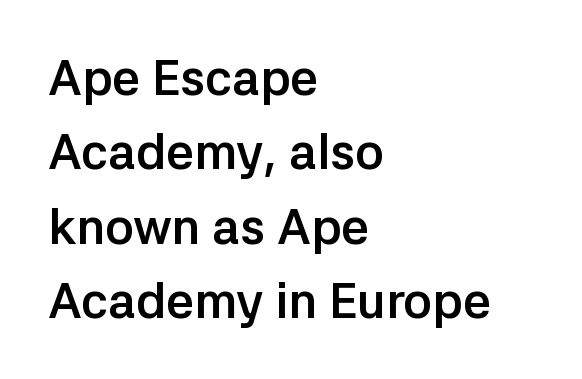
{"serif": "no", "italic": "no", "bold": "yes", "weight": "semibold", "width": "normal", "stroke_contrast": "low", "x_height": "medium", "monospaced": "no", "underline": "no", "align": "left", "line_spacing": "normal", "line_spacing_ratio": 1.52, "letter_spacing": "normal", "letter_spacing_em": 0.0, "glyph_px": 49}
